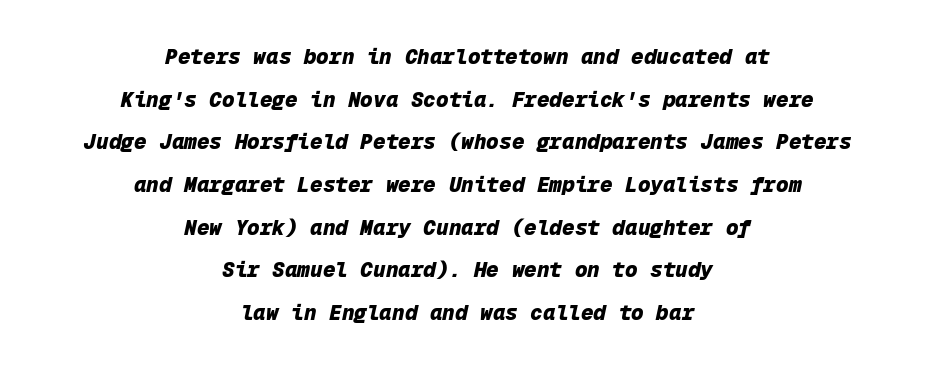
The image shows 21 px bold type, italic (leaning right); set centered, loose line spacing (2.03x), normal letter spacing, not underlined.
